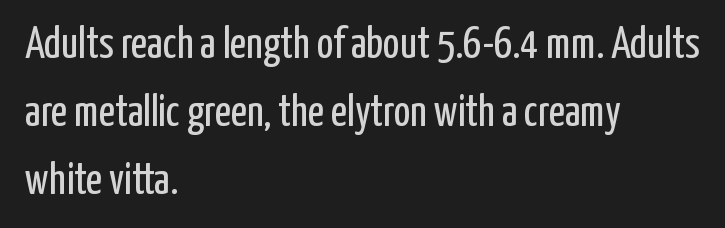
The image shows 44 px regular-weight, condensed sans-serif type, upright; set left-aligned, normal line spacing (1.54x), normal letter spacing, not underlined; low stroke contrast and a medium x-height.
